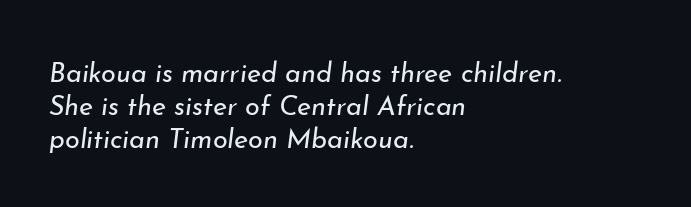
The image shows 27 px text type, italic (leaning right); set left-aligned, line spacing 1.23x, normal letter spacing, not underlined.
